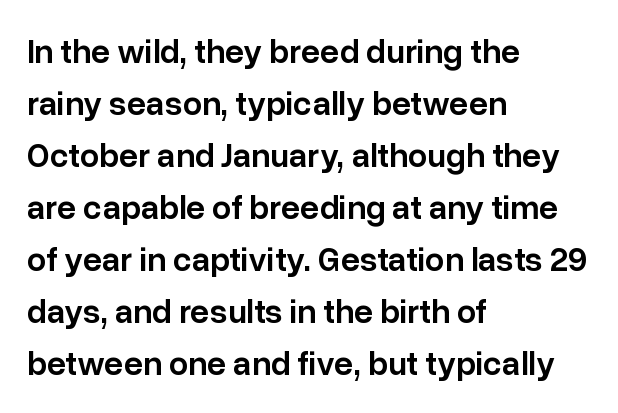
Q: Is the text bold? A: Semi-bold.
Q: Is the text italic (slanted)? A: No, it is upright.
Q: Is the typeface a serif or a sans-serif typeface? A: Sans-serif.
Q: Is the text underlined? A: No.
Q: How is the paragraph aligned? A: Left-aligned.
Q: Is the spacing between letters normal or unusually wide? A: Normal.
Q: Is the spacing between lines tight, normal or loose? A: Normal.
Q: Width (condensed, normal, or wide)? A: Normal.
Q: Stroke contrast? A: Low.
Q: x-height? A: Medium.
Q: Monospaced? A: No.
